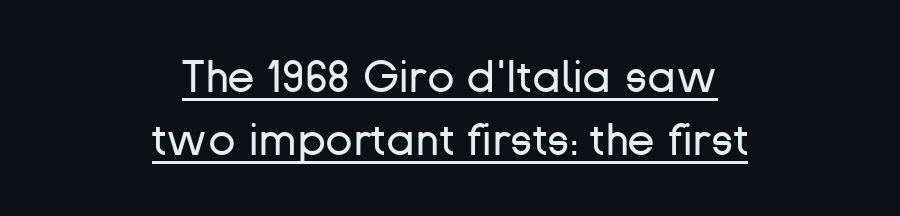
The image shows 45 px regular-weight sans-serif type, upright; set centered, normal line spacing (1.4x), normal letter spacing, underlined; low stroke contrast and a medium x-height.
